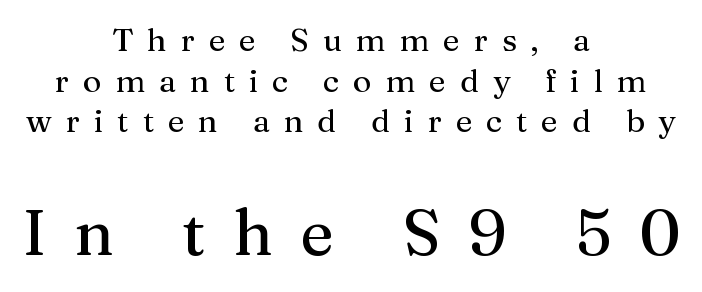
{"serif": "yes", "italic": "no", "width": "normal", "stroke_contrast": "medium", "x_height": "medium", "monospaced": "no", "underline": "no", "align": "center", "line_spacing": "normal", "line_spacing_ratio": 1.27, "letter_spacing": "wide", "letter_spacing_em": 0.43, "larger_block": "second", "size_ratio": 2.0, "glyph_px": 64}
